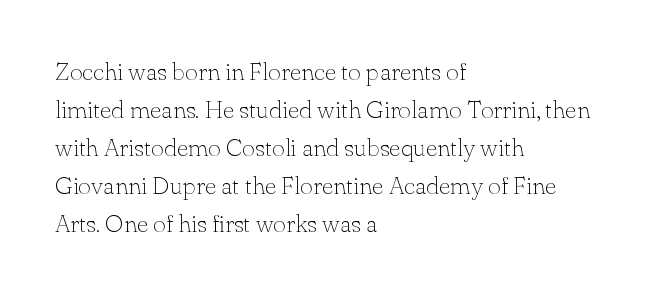
{"italic": "no", "bold": "no", "underline": "no", "align": "left", "line_spacing": "normal", "line_spacing_ratio": 1.52, "letter_spacing": "normal", "letter_spacing_em": 0.0, "glyph_px": 25}
